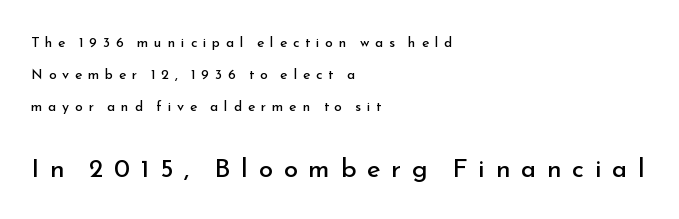
The image shows 26 px text type, upright; set left-aligned, loose line spacing (2.28x), unusually wide letter spacing (+0.41 em), not underlined; the second (bottom) block is 1.86x larger.
